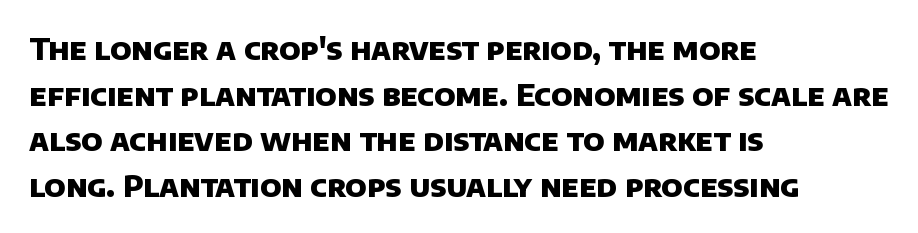
{"serif": "no", "bold": "yes", "weight": "heavy", "width": "normal", "stroke_contrast": "low", "x_height": "large", "monospaced": "no", "underline": "no", "align": "left", "line_spacing": "normal", "line_spacing_ratio": 1.52, "letter_spacing": "normal", "letter_spacing_em": 0.0, "glyph_px": 30}
